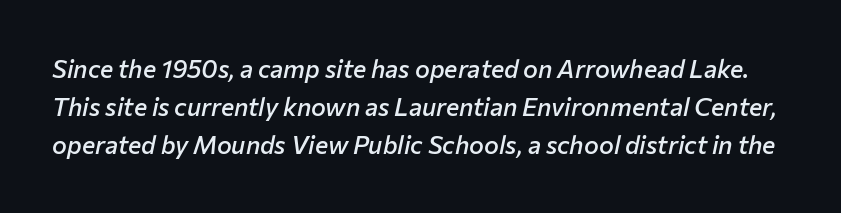
Q: Is the text bold? A: Semi-bold.
Q: Is the text italic (slanted)? A: Yes, it leans right by about 12 degrees.
Q: Is the text underlined? A: No.
Q: Is the spacing between letters normal or unusually wide? A: Normal.
Q: Is the spacing between lines tight, normal or loose? A: Normal.
